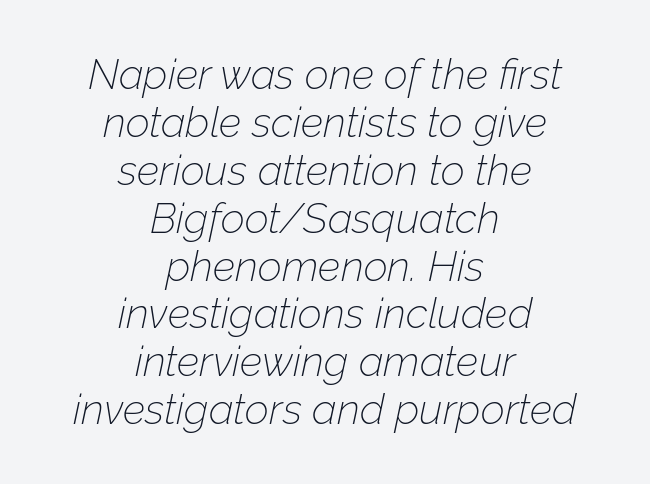
{"italic": "yes", "lean": "right", "slant_degrees": 12, "bold": "no", "weight": "thin", "width": "normal", "stroke_contrast": "low", "x_height": "medium", "monospaced": "no", "underline": "no", "align": "center", "line_spacing": "tight", "line_spacing_ratio": 1.14, "letter_spacing": "normal", "letter_spacing_em": 0.0, "glyph_px": 42}
